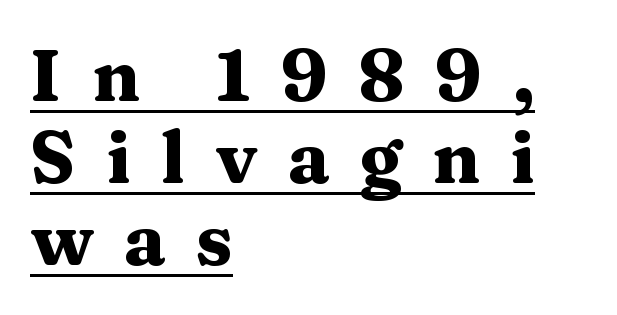
The image shows 72 px heavy, wide serif type, upright; set left-aligned, tight line spacing (1.14x), unusually wide letter spacing (+0.42 em), underlined; medium stroke contrast and a medium x-height.
